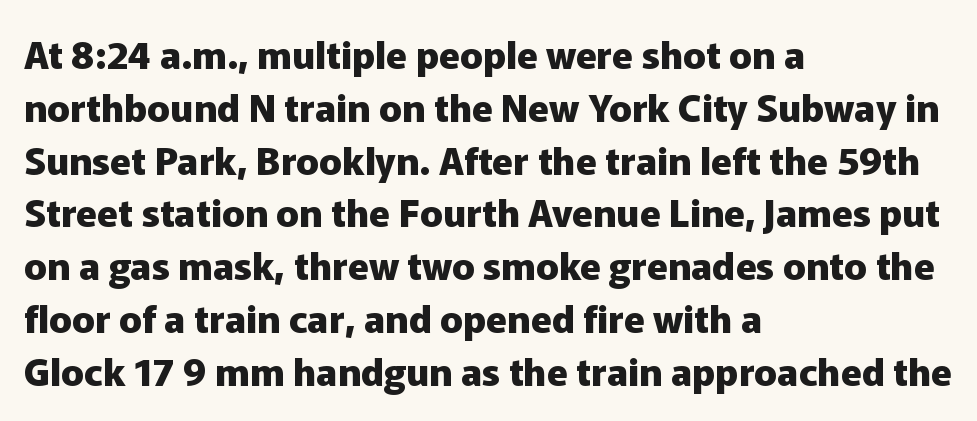
The image shows 38 px heavy sans-serif type, upright; set left-aligned, normal line spacing (1.39x), normal letter spacing, not underlined; low stroke contrast and a medium x-height.
